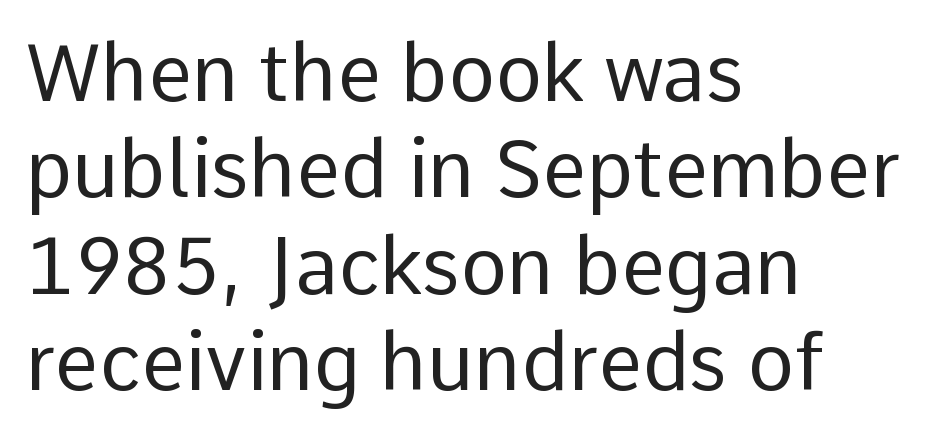
The image shows 79 px regular-weight sans-serif type, upright; set left-aligned, line spacing 1.22x, normal letter spacing, not underlined; low stroke contrast and a medium x-height.
